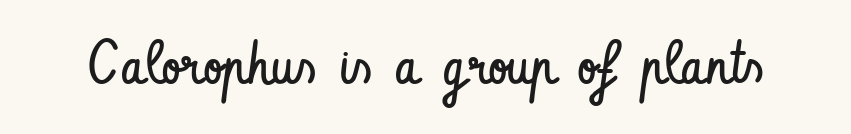
The image shows 60 px regular-weight, condensed sans-serif type, upright; set normal letter spacing, not underlined; low stroke contrast and a small x-height.
